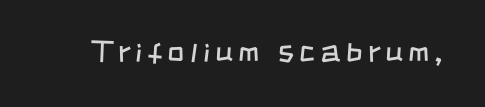
Q: Is the text bold? A: No.
Q: Is the typeface a serif or a sans-serif typeface? A: Sans-serif.
Q: Is the text underlined? A: No.
Q: Width (condensed, normal, or wide)? A: Condensed.
Q: Stroke contrast? A: Low.
Q: x-height? A: Large.
Q: Monospaced? A: No.
